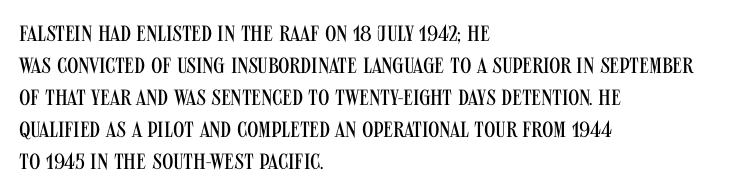
The image shows 22 px text type, upright; set left-aligned, normal line spacing (1.46x), normal letter spacing, not underlined.
